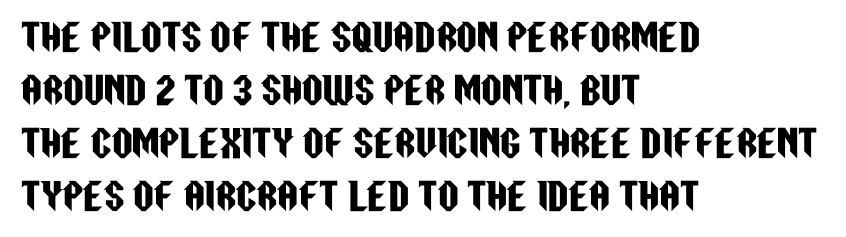
The image shows 36 px condensed sans-serif type, upright; set left-aligned, normal line spacing (1.47x), normal letter spacing, not underlined; low stroke contrast and a large x-height.
